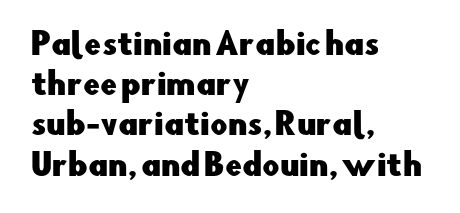
Check under the words: just untouched page. Every row of glyphs begins at an identical x-position on the left. A typesetter would call this proportional, since set widths differ per character. I'd call this a sans setting — the letters go barefoot. Default kerning and tracking; the words read as compact shapes.
